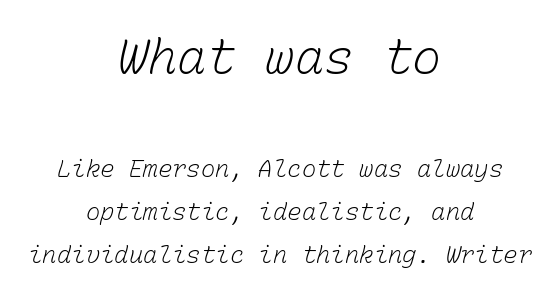
Q: Is the text bold? A: No.
Q: Is the text underlined? A: No.
Q: How is the paragraph aligned? A: Centered.
Q: Is the spacing between letters normal or unusually wide? A: Normal.
Q: Which block of text is set in a larger size, the first (top) or the second (bottom)? A: The first (top) one.
Q: Width (condensed, normal, or wide)? A: Normal.
Q: Stroke contrast? A: Low.
Q: x-height? A: Medium.
Q: Monospaced? A: Yes.
